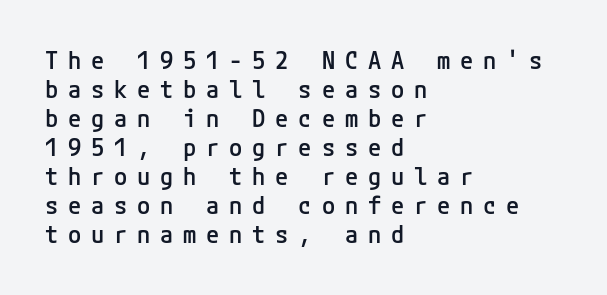
The line texture is sparse and dotted thanks to wide tracking. Underline: absent. Ordinary non-slanted type is in use. The typesetter chose a ragged-right arrangement here. These lines carry some extra weight — a demibold, not a full bold.
